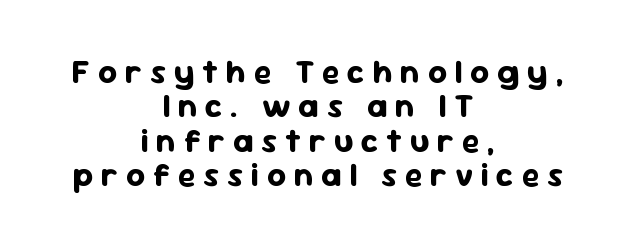
Q: Is the text bold? A: Yes.
Q: Is the text italic (slanted)? A: No, it is upright.
Q: Is the typeface a serif or a sans-serif typeface? A: Sans-serif.
Q: Is the text underlined? A: No.
Q: How is the paragraph aligned? A: Centered.
Q: Is the spacing between letters normal or unusually wide? A: Unusually wide.
Q: Is the spacing between lines tight, normal or loose? A: Tight.
Q: Width (condensed, normal, or wide)? A: Normal.
Q: Stroke contrast? A: Low.
Q: x-height? A: Medium.
Q: Monospaced? A: No.
